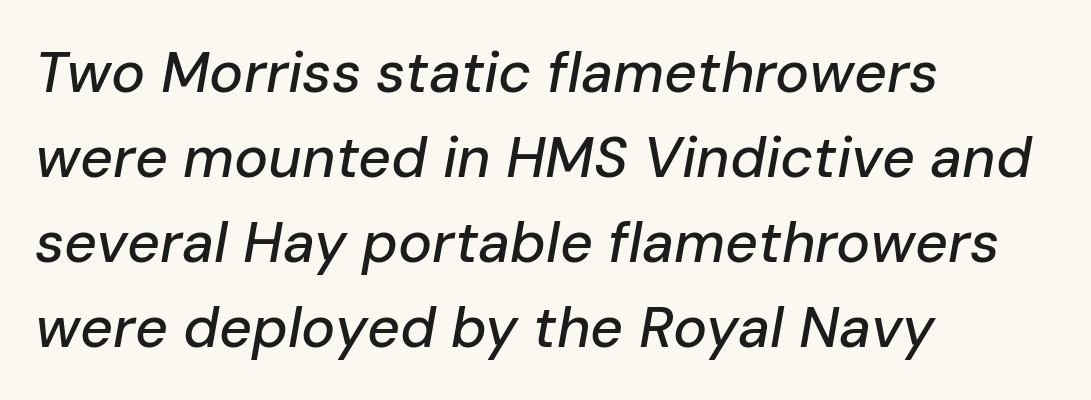
Q: Is the text italic (slanted)? A: Yes, it leans right by about 10 degrees.
Q: Is the text underlined? A: No.
Q: How is the paragraph aligned? A: Left-aligned.
Q: Is the spacing between letters normal or unusually wide? A: Normal.
Q: Is the spacing between lines tight, normal or loose? A: Normal.
Q: Width (condensed, normal, or wide)? A: Normal.
Q: Stroke contrast? A: Low.
Q: x-height? A: Medium.
Q: Monospaced? A: No.
